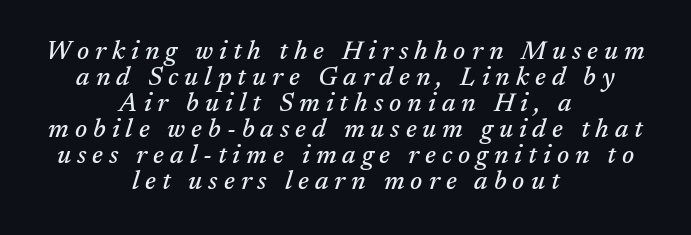
The image shows 26 px text type, italic (leaning right); set centered, tight line spacing (1.0x), unusually wide letter spacing (+0.23 em), not underlined.
